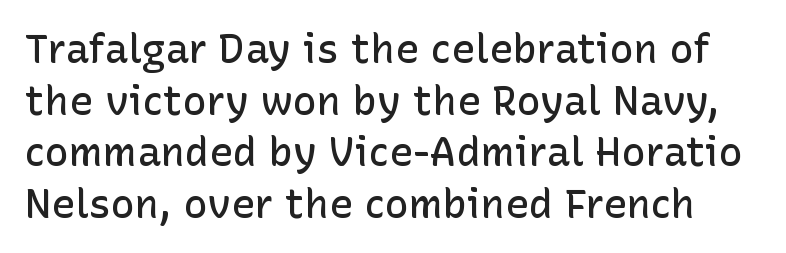
{"serif": "no", "italic": "no", "bold": "semi", "weight": "semibold", "width": "normal", "stroke_contrast": "low", "x_height": "medium", "monospaced": "no", "underline": "no", "line_spacing": "normal", "line_spacing_ratio": 1.29, "letter_spacing": "normal", "letter_spacing_em": 0.0, "glyph_px": 40}
